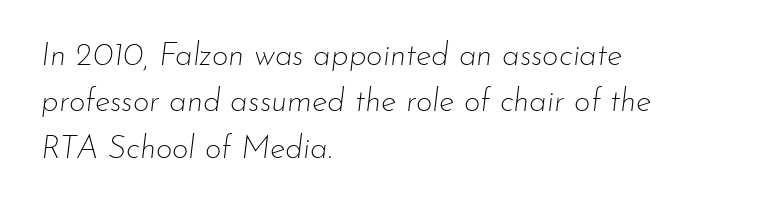
The image shows 32 px thin type, italic (leaning right); set left-aligned, normal line spacing (1.45x), normal letter spacing, not underlined; low stroke contrast and a small x-height.
